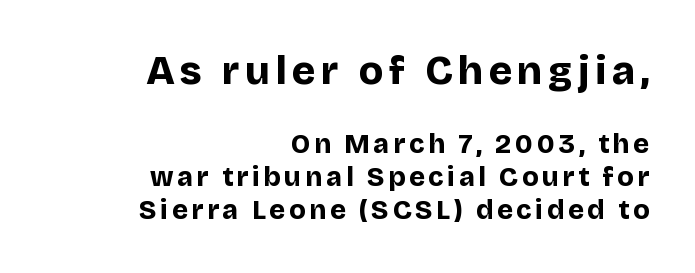
Size hierarchy here favors the leading block over the trailing one. The strip under each line holds only bare page. Think of a printed novel: that variable character pitch is what you see here. Notice how the stems are strictly vertical — no italics here.
